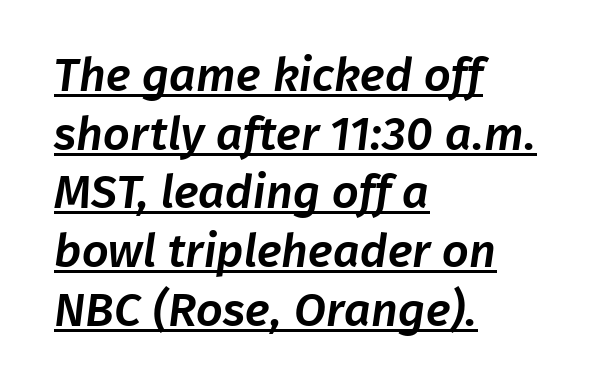
The image shows 47 px sans-serif type; set left-aligned, normal line spacing (1.25x), normal letter spacing, underlined; low stroke contrast and a medium x-height.
